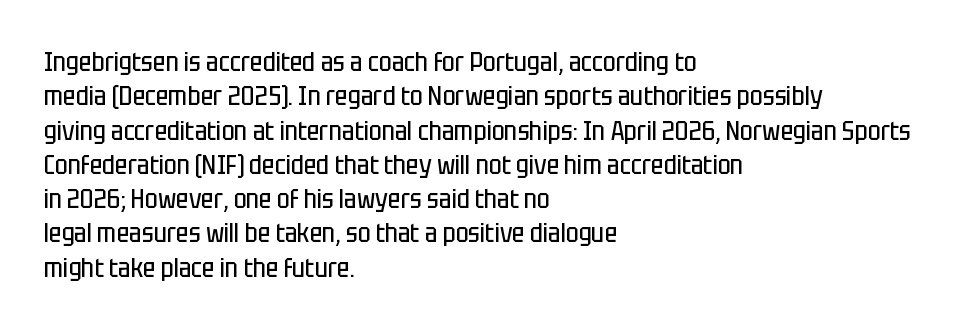
Q: Is the text bold? A: No.
Q: Is the text italic (slanted)? A: No, it is upright.
Q: Is the text underlined? A: No.
Q: How is the paragraph aligned? A: Left-aligned.
Q: Is the spacing between letters normal or unusually wide? A: Normal.
Q: Is the spacing between lines tight, normal or loose? A: Normal.
